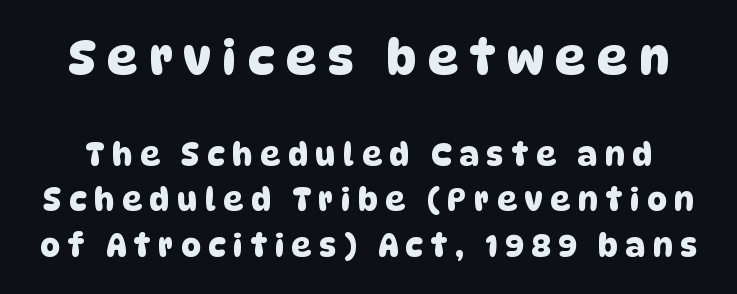
Q: Is the typeface a serif or a sans-serif typeface? A: Sans-serif.
Q: Is the text underlined? A: No.
Q: Is the spacing between letters normal or unusually wide? A: Unusually wide.
Q: Is the spacing between lines tight, normal or loose? A: Normal.
Q: Which block of text is set in a larger size, the first (top) or the second (bottom)? A: The first (top) one.
Q: Width (condensed, normal, or wide)? A: Normal.
Q: Stroke contrast? A: Low.
Q: x-height? A: Large.
Q: Monospaced? A: No.
